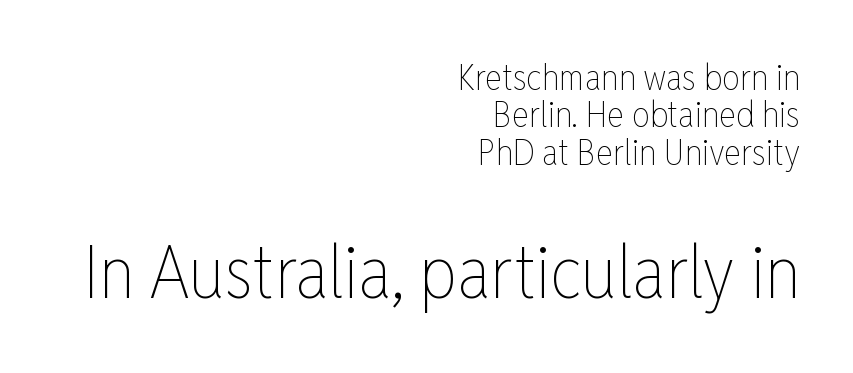
Q: Is the text bold? A: No.
Q: Is the text italic (slanted)? A: No, it is upright.
Q: Is the text underlined? A: No.
Q: How is the paragraph aligned? A: Right-aligned.
Q: Is the spacing between letters normal or unusually wide? A: Normal.
Q: Is the spacing between lines tight, normal or loose? A: Tight.
Q: Which block of text is set in a larger size, the first (top) or the second (bottom)? A: The second (bottom) one.
Q: Width (condensed, normal, or wide)? A: Condensed.
Q: Stroke contrast? A: Low.
Q: x-height? A: Medium.
Q: Monospaced? A: No.
